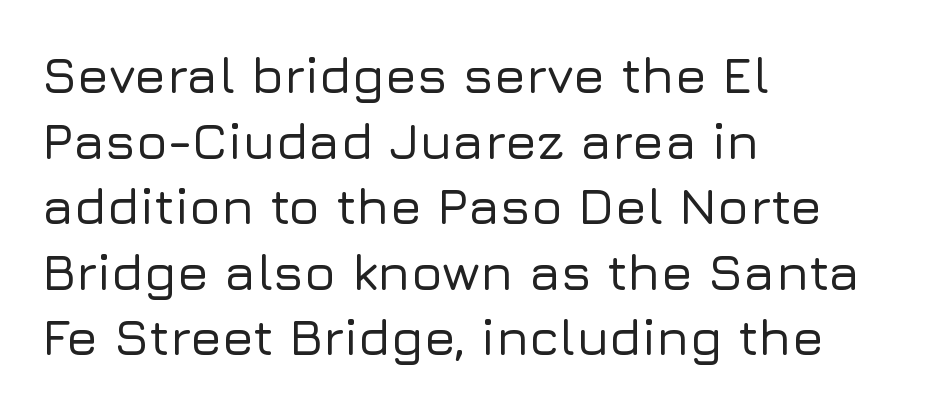
{"serif": "no", "italic": "no", "width": "normal", "stroke_contrast": "low", "x_height": "medium", "monospaced": "no", "underline": "no", "align": "left", "line_spacing": "normal", "line_spacing_ratio": 1.26, "letter_spacing": "normal", "letter_spacing_em": 0.0, "glyph_px": 52}
